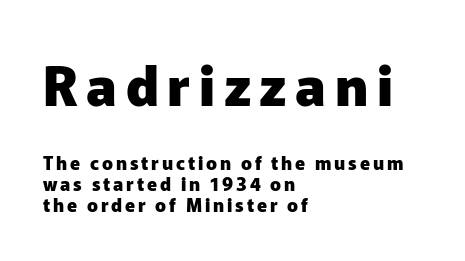
Q: Is the text bold? A: Yes.
Q: Is the text italic (slanted)? A: No, it is upright.
Q: Is the typeface a serif or a sans-serif typeface? A: Sans-serif.
Q: Is the text underlined? A: No.
Q: How is the paragraph aligned? A: Left-aligned.
Q: Which block of text is set in a larger size, the first (top) or the second (bottom)? A: The first (top) one.
Q: Width (condensed, normal, or wide)? A: Normal.
Q: Stroke contrast? A: Low.
Q: x-height? A: Medium.
Q: Monospaced? A: No.
